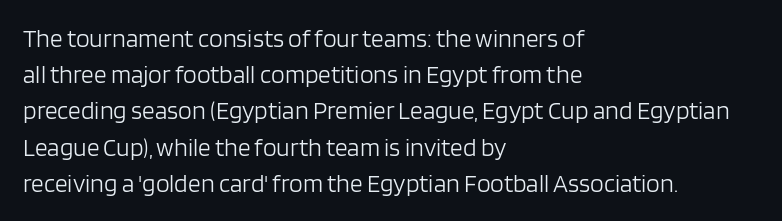
{"italic": "no", "bold": "no", "underline": "no", "align": "left", "line_spacing": "normal", "line_spacing_ratio": 1.45, "letter_spacing": "normal", "letter_spacing_em": 0.0, "glyph_px": 25}
